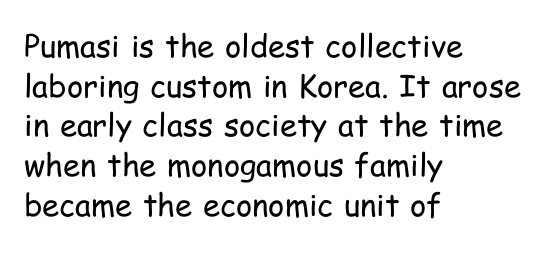
{"serif": "no", "italic": "no", "bold": "no", "weight": "regular", "width": "condensed", "stroke_contrast": "low", "x_height": "medium", "monospaced": "no", "underline": "no", "align": "left", "line_spacing": "normal", "line_spacing_ratio": 1.28, "letter_spacing": "normal", "letter_spacing_em": 0.0, "glyph_px": 31}
